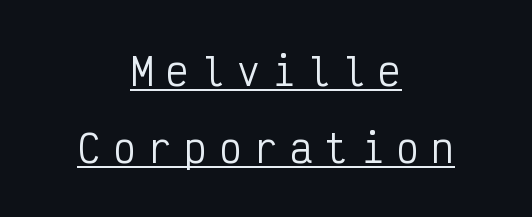
Q: Is the text bold? A: No.
Q: Is the text italic (slanted)? A: No, it is upright.
Q: Is the typeface a serif or a sans-serif typeface? A: Sans-serif.
Q: Is the text underlined? A: Yes.
Q: How is the paragraph aligned? A: Centered.
Q: Is the spacing between letters normal or unusually wide? A: Unusually wide.
Q: Is the spacing between lines tight, normal or loose? A: Loose.
Q: Width (condensed, normal, or wide)? A: Condensed.
Q: Stroke contrast? A: Low.
Q: x-height? A: Medium.
Q: Monospaced? A: Yes.
